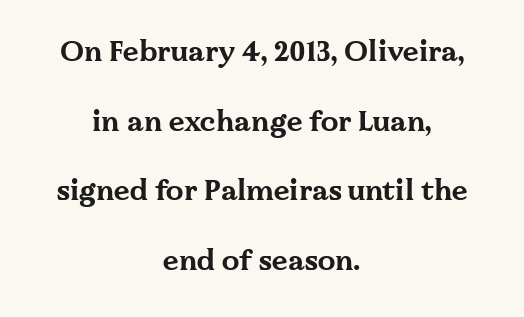
The string is rendered with underlining switched off. The letters carry serifs — small finishing strokes at the ends of their stems. The setting favours the middle, as headings and verse often do. Character widths vary here, with narrow letters taking less room than wide ones. The passage shown stacks its lines with a broad gap.
